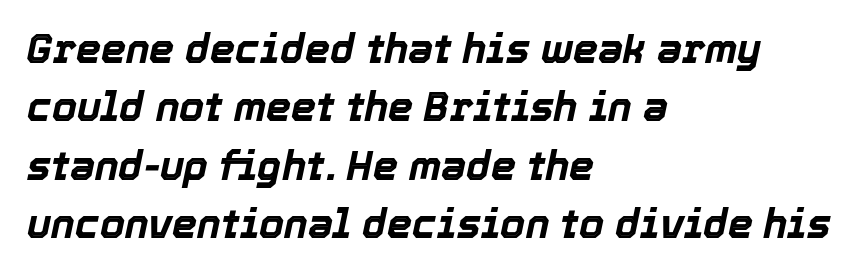
These lines stack with their left ends in a neat column. A normal amount of white space separates one row of letters from the next. Note the varied advance widths — an 'i' is clearly narrower than an 'm'. Does the lettering tilt? It does — this is italic. The area under the type is left untouched.
